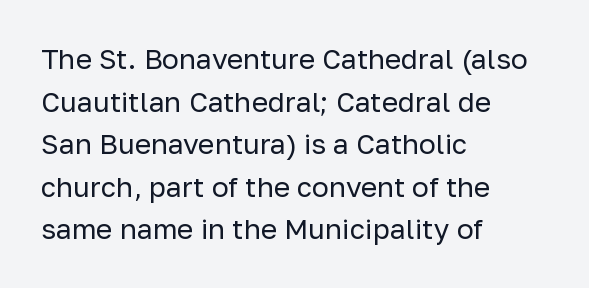
{"serif": "no", "italic": "no", "bold": "no", "weight": "regular", "width": "normal", "stroke_contrast": "low", "x_height": "medium", "monospaced": "no", "underline": "no", "align": "left", "line_spacing": "normal", "line_spacing_ratio": 1.52, "letter_spacing": "normal", "letter_spacing_em": 0.0, "glyph_px": 28}
